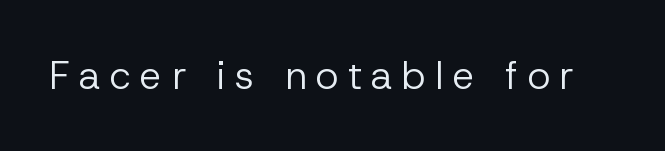
{"serif": "no", "italic": "no", "bold": "no", "weight": "regular", "width": "normal", "stroke_contrast": "low", "x_height": "medium", "monospaced": "no", "underline": "no", "letter_spacing": "wide", "letter_spacing_em": 0.24, "glyph_px": 39}
